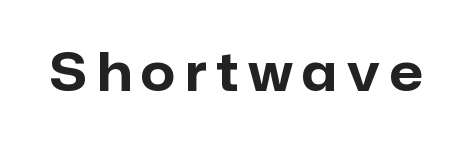
Character widths vary here, with narrow letters taking less room than wide ones. Ordinary non-slanted type is in use. Students, this is bold: see how much ink each stroke carries. Each letter's strokes conclude bluntly, with no projecting serifs.
